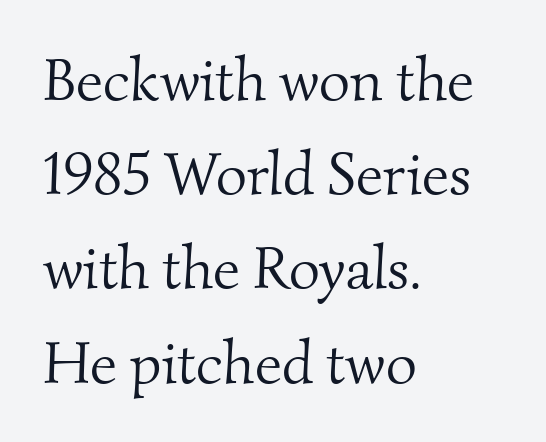
Proportional: the letters do not fall into vertical columns. The text block is weighted toward the left margin, trailing off unevenly rightward. This rendering leaves character spacing at its baseline value. The face looks like a standard text weight, possibly lighter. Line spacing here is normal. Just letters on the line, the space beneath them empty.
